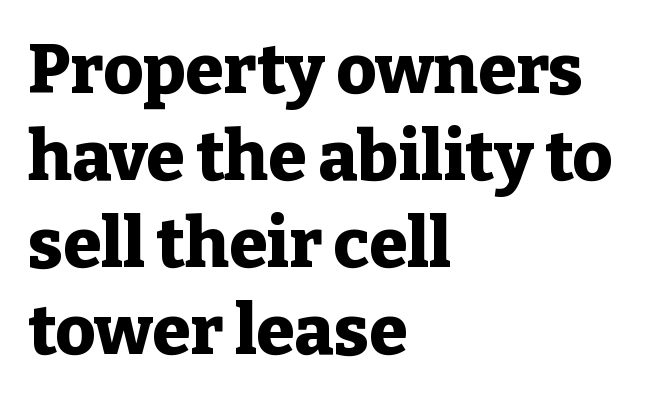
The image shows 69 px heavy serif type, upright; set left-aligned, normal line spacing (1.26x), normal letter spacing, not underlined; low stroke contrast and a medium x-height.
